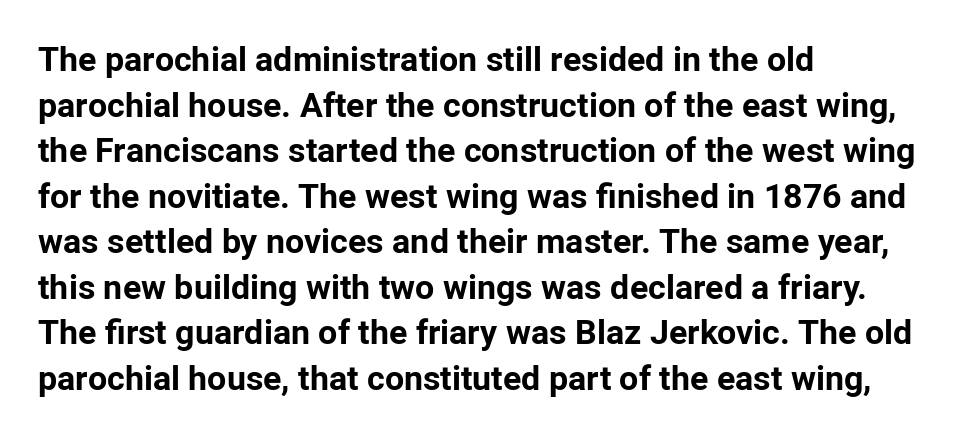
The image shows 34 px bold sans-serif type, upright; set left-aligned, normal line spacing (1.34x), normal letter spacing, not underlined; low stroke contrast and a medium x-height.
